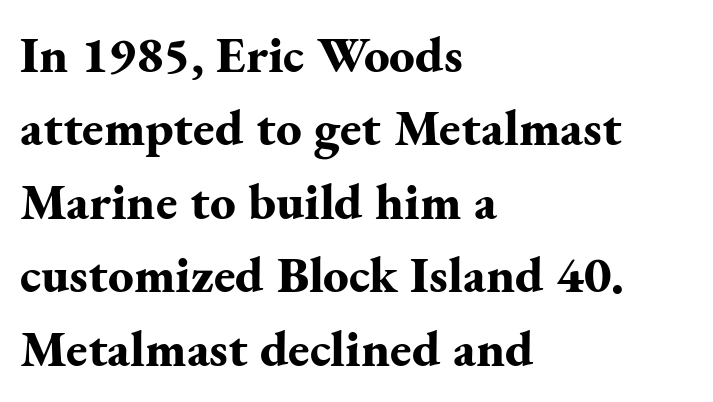
I'd describe the lettering as bold — thick and assertive. Is this a fixed-width face? No — the glyphs have proportional, varying widths. Quick note: interline space is typical. Default kerning and tracking; the words read as compact shapes.
